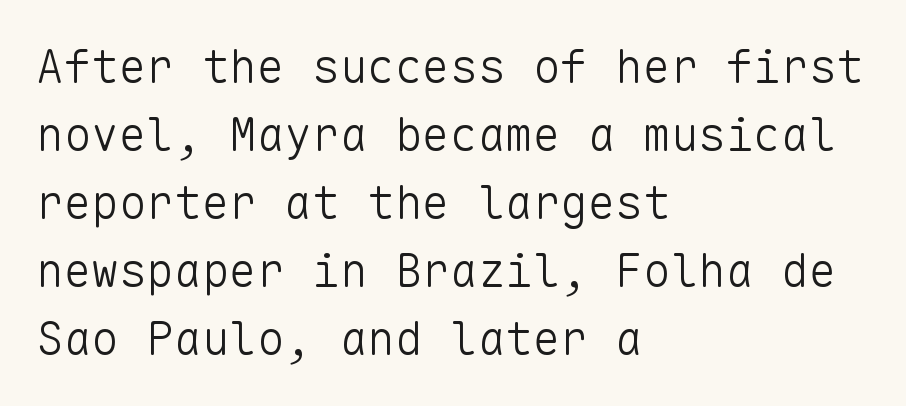
Q: Is the text bold? A: No.
Q: Is the text italic (slanted)? A: No, it is upright.
Q: Is the typeface a serif or a sans-serif typeface? A: Sans-serif.
Q: Is the text underlined? A: No.
Q: How is the paragraph aligned? A: Left-aligned.
Q: Is the spacing between letters normal or unusually wide? A: Normal.
Q: Is the spacing between lines tight, normal or loose? A: Normal.
Q: Width (condensed, normal, or wide)? A: Normal.
Q: Stroke contrast? A: Low.
Q: x-height? A: Medium.
Q: Monospaced? A: Yes.
